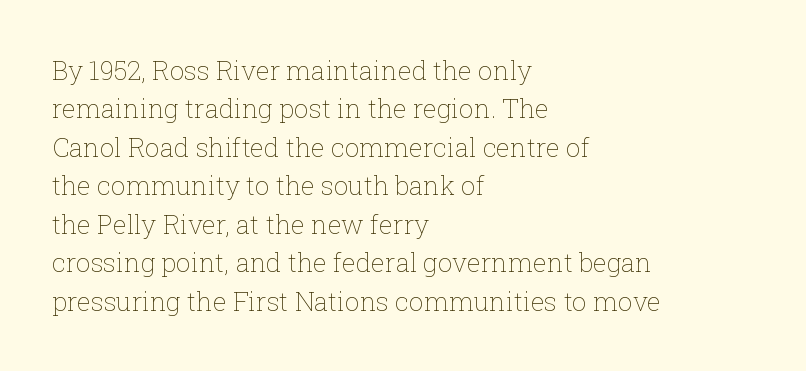
Leftover space on each line is placed entirely after the last word. The font sits on the lighter half of the weight spectrum, regular included. Here the glyphs are tracked normally, forming tight word shapes. Evenly set lines give the paragraph a standard silhouette. The area under the type is left untouched. The letters stand upright; this is a roman face.
